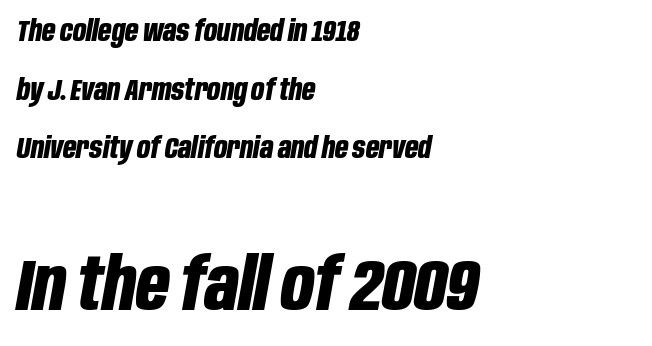
Q: Is the text bold? A: Yes.
Q: Is the text italic (slanted)? A: Yes, it leans right by about 10 degrees.
Q: Is the text underlined? A: No.
Q: How is the paragraph aligned? A: Left-aligned.
Q: Is the spacing between letters normal or unusually wide? A: Normal.
Q: Is the spacing between lines tight, normal or loose? A: Loose.
Q: Which block of text is set in a larger size, the first (top) or the second (bottom)? A: The second (bottom) one.
Q: Width (condensed, normal, or wide)? A: Condensed.
Q: Stroke contrast? A: Low.
Q: x-height? A: Large.
Q: Monospaced? A: No.
